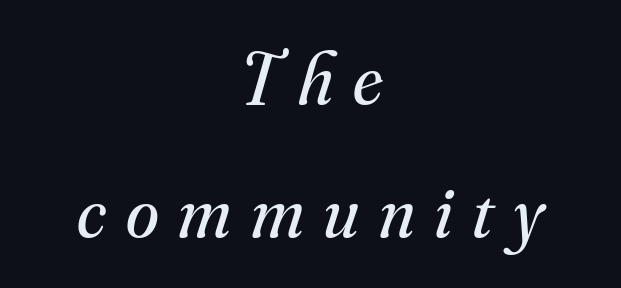
The letterforms sit at book weight or below. The glyphs in this specimen are seriffed. The lines in this sample share a center point and differ in where they start and stop. Loose tracking; the words dissolve into strings of separated letters. The words here are not underlined.
